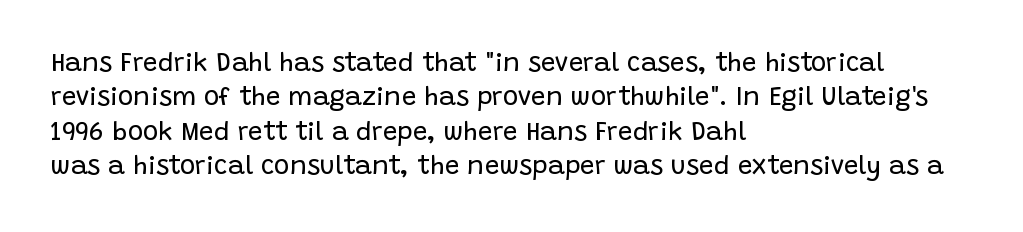
Q: Is the text bold? A: No.
Q: Is the text italic (slanted)? A: No, it is upright.
Q: Is the text underlined? A: No.
Q: How is the paragraph aligned? A: Left-aligned.
Q: Is the spacing between letters normal or unusually wide? A: Normal.
Q: Is the spacing between lines tight, normal or loose? A: Normal.
